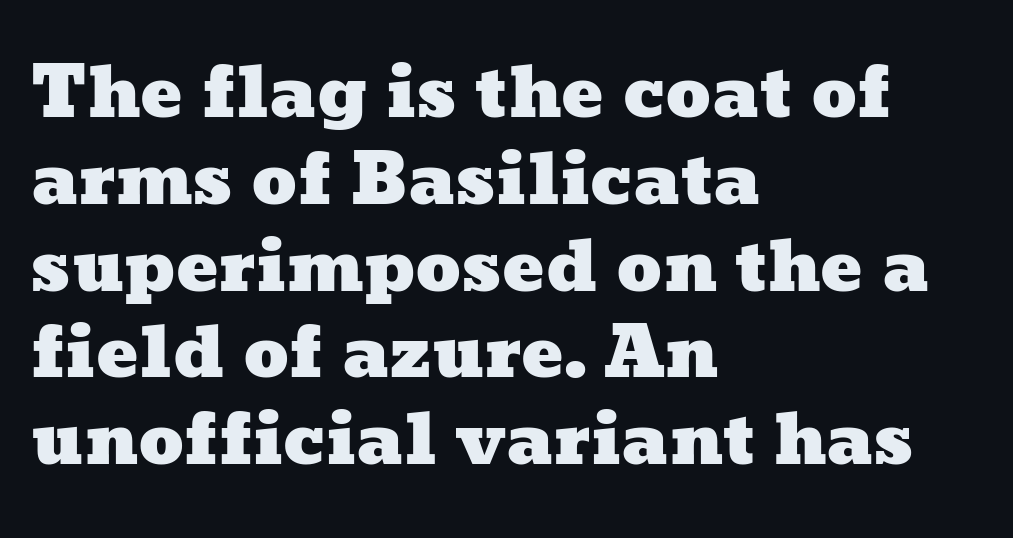
Think of a printed novel: that variable character pitch is what you see here. The baseline area is clear. Left-aligned paragraph, ragged on the right. The rendering keeps characters at their native spacing.
